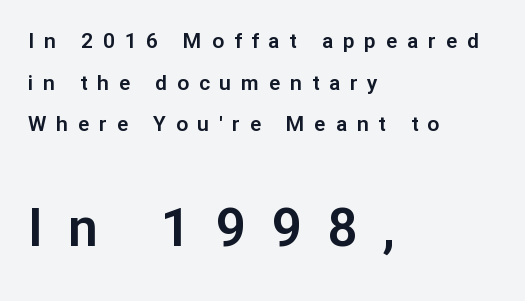
Q: Is the text italic (slanted)? A: No, it is upright.
Q: Is the typeface a serif or a sans-serif typeface? A: Sans-serif.
Q: Is the text underlined? A: No.
Q: How is the paragraph aligned? A: Left-aligned.
Q: Is the spacing between letters normal or unusually wide? A: Unusually wide.
Q: Is the spacing between lines tight, normal or loose? A: Loose.
Q: Which block of text is set in a larger size, the first (top) or the second (bottom)? A: The second (bottom) one.
Q: Width (condensed, normal, or wide)? A: Normal.
Q: Stroke contrast? A: Low.
Q: x-height? A: Medium.
Q: Monospaced? A: No.
